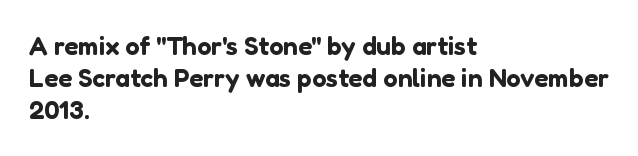
Q: Is the text italic (slanted)? A: No, it is upright.
Q: Is the text underlined? A: No.
Q: How is the paragraph aligned? A: Left-aligned.
Q: Is the spacing between letters normal or unusually wide? A: Normal.
